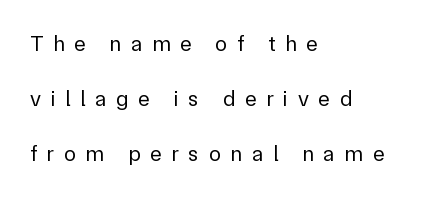
These lines have a slow, spaced-out rhythm from letter to letter. The lettering holds an erect, upright posture throughout. Quick note: underline off. Typeset ragged right — the left edge is the straight one. This is not heavy type; no bold has been used.
